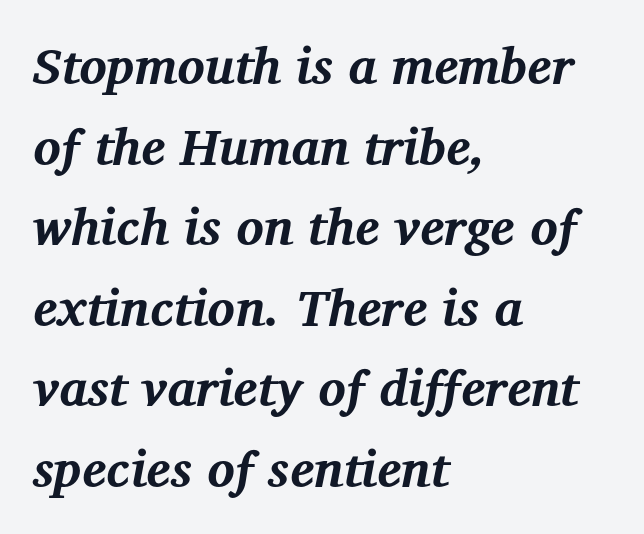
Bare-footed words on every line. Honestly, the letter spacing is just normal — you wouldn't notice it. Does the weight exceed regular? Yes, all the way to bold. Note the varied advance widths — an 'i' is clearly narrower than an 'm'.
